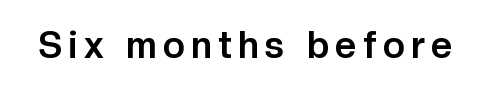
Q: Is the text bold? A: Yes.
Q: Is the text italic (slanted)? A: No, it is upright.
Q: Is the typeface a serif or a sans-serif typeface? A: Sans-serif.
Q: Is the text underlined? A: No.
Q: Width (condensed, normal, or wide)? A: Normal.
Q: Stroke contrast? A: Low.
Q: x-height? A: Medium.
Q: Monospaced? A: No.
